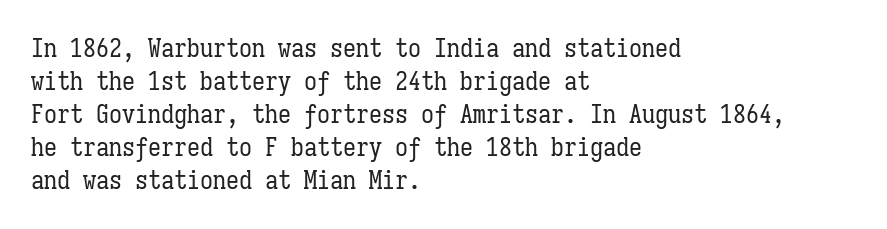
Q: Is the text bold? A: No.
Q: Is the text italic (slanted)? A: No, it is upright.
Q: Is the text underlined? A: No.
Q: How is the paragraph aligned? A: Left-aligned.
Q: Is the spacing between letters normal or unusually wide? A: Normal.
Q: Is the spacing between lines tight, normal or loose? A: Normal.
